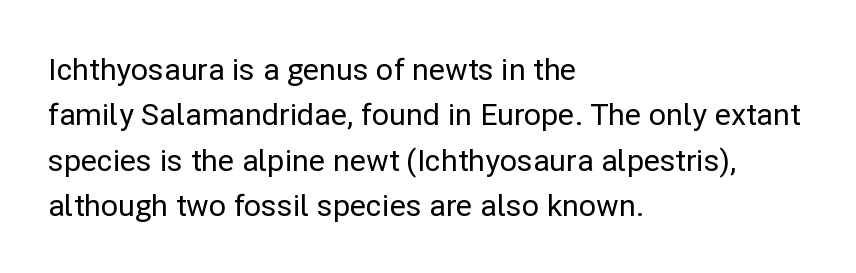
Rows of type keep a routine distance in the vertical direction. The letters stand straight up with perfectly vertical stems. The passage is arranged the way most books set body copy — flush left. A typesetter would call this proportional, since set widths differ per character. A typesetter would call this zero additional tracking.
